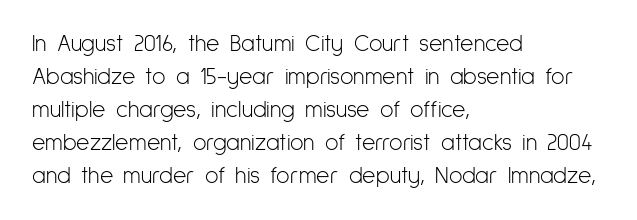
The image shows 23 px text type, upright; set left-aligned, normal line spacing (1.43x), normal letter spacing, not underlined.
